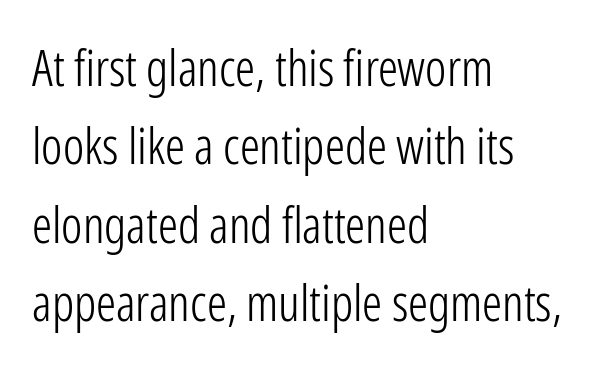
The letters advance in unequal steps, a hallmark of proportional type. Each row of text sits above clean, open space. Heaviness? Minimal to ordinary, like unemphasized prose. A typesetter would mark this as roman, not italic. The ragged edge is on the right, which tells us the setting is flush left.
